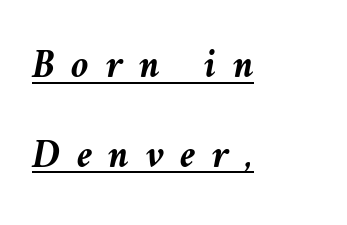
Q: Is the text bold? A: Yes.
Q: Is the text italic (slanted)? A: Yes, it leans left by about 9 degrees.
Q: Is the text underlined? A: Yes.
Q: How is the paragraph aligned? A: Left-aligned.
Q: Is the spacing between letters normal or unusually wide? A: Unusually wide.
Q: Is the spacing between lines tight, normal or loose? A: Loose.
Q: Width (condensed, normal, or wide)? A: Normal.
Q: Stroke contrast? A: Medium.
Q: x-height? A: Medium.
Q: Monospaced? A: No.
